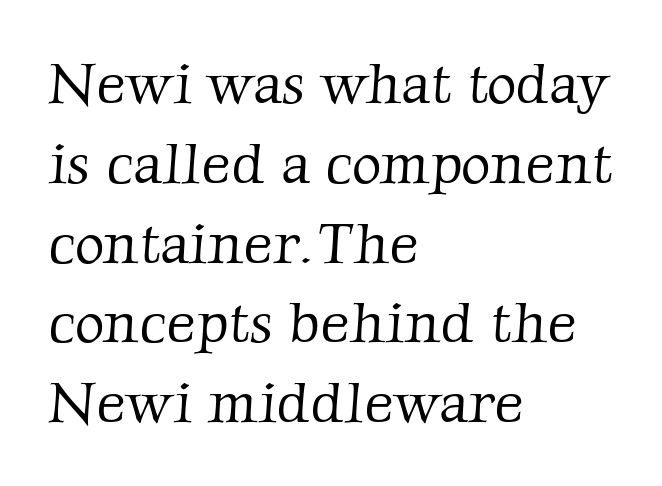
{"serif": "yes", "bold": "no", "weight": "light", "width": "normal", "stroke_contrast": "low", "x_height": "medium", "monospaced": "no", "underline": "no", "align": "left", "line_spacing": "normal", "line_spacing_ratio": 1.4, "letter_spacing": "normal", "letter_spacing_em": 0.0, "glyph_px": 57}
